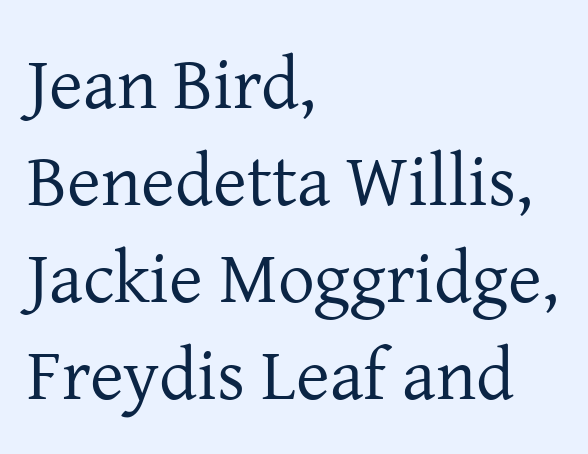
{"serif": "yes", "italic": "no", "bold": "no", "weight": "regular", "width": "normal", "stroke_contrast": "low", "x_height": "medium", "monospaced": "no", "underline": "no", "align": "left", "line_spacing": "normal", "line_spacing_ratio": 1.33, "letter_spacing": "normal", "letter_spacing_em": 0.0, "glyph_px": 73}
